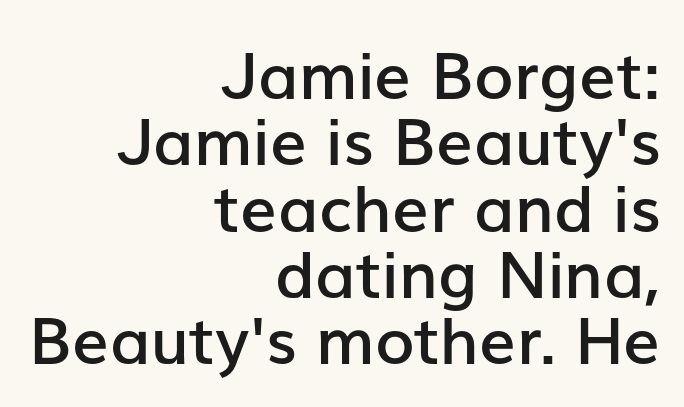
A bare baseline throughout the passage. Character widths vary here, with narrow letters taking less room than wide ones. Horizontal alignment here is rightward, an uncommon choice for prose. Caption: semibold face, moderately heavy strokes.
